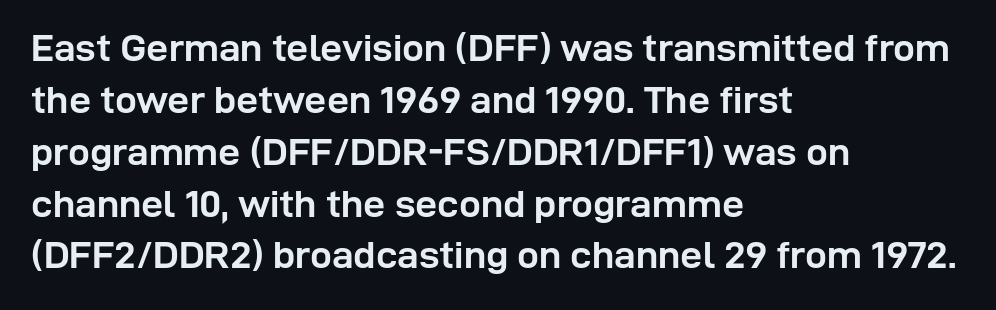
{"serif": "no", "italic": "no", "bold": "yes", "weight": "semibold", "width": "normal", "stroke_contrast": "low", "x_height": "medium", "monospaced": "no", "underline": "no", "align": "left", "line_spacing": "normal", "line_spacing_ratio": 1.33, "letter_spacing": "normal", "letter_spacing_em": 0.0, "glyph_px": 39}
